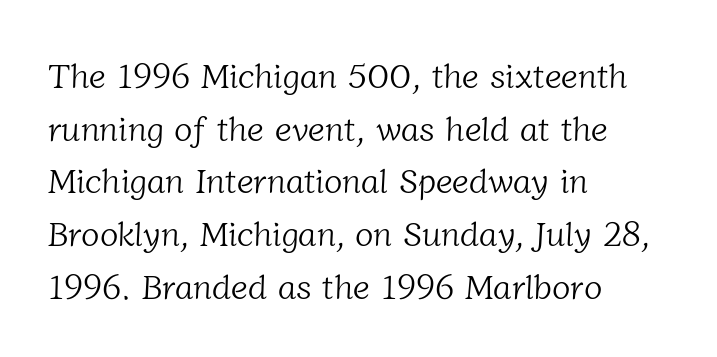
These lines sit exactly where default settings would place them. The typesetting does not lean heavy: it is not bold. Varying glyph widths throughout — classic text-font behaviour. Underline: absent. Line beginnings align vertically; line endings do not.
